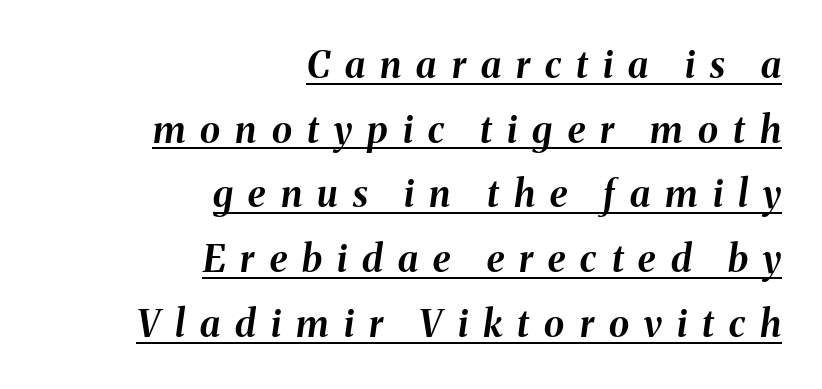
{"italic": "yes", "lean": "right", "slant_degrees": 8, "bold": "yes", "weight": "bold", "width": "normal", "stroke_contrast": "medium", "x_height": "medium", "monospaced": "no", "underline": "yes", "align": "right", "line_spacing_ratio": 1.75, "letter_spacing": "wide", "letter_spacing_em": 0.41, "glyph_px": 37}
